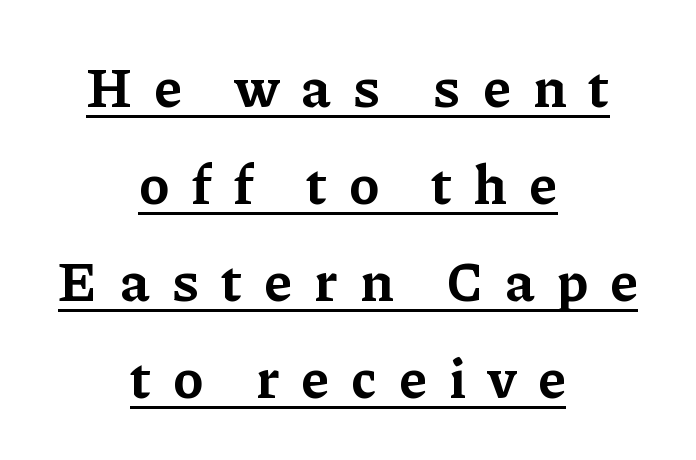
The image shows 56 px bold serif type, upright; set centered, line spacing 1.73x, unusually wide letter spacing (+0.4 em), underlined; low stroke contrast and a medium x-height.
